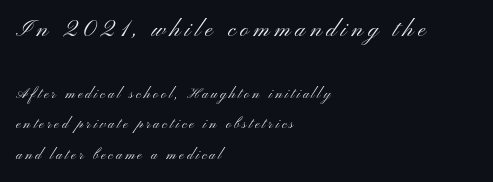
{"bold": "no", "underline": "no", "align": "left", "line_spacing": "loose", "line_spacing_ratio": 2.19, "letter_spacing": "wide", "letter_spacing_em": 0.21, "larger_block": "first", "size_ratio": 1.64, "glyph_px": 23}
